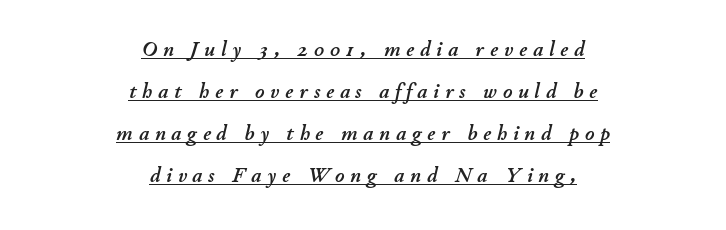
These lines are centered, leaving both edges ragged. The tracking reads as deliberately expanded to a designer's eye. Baseline-to-baseline distance is far greater than the letter height. The lettering is marked with a stroke running underneath it. The whole block is typeset with a tilt.
